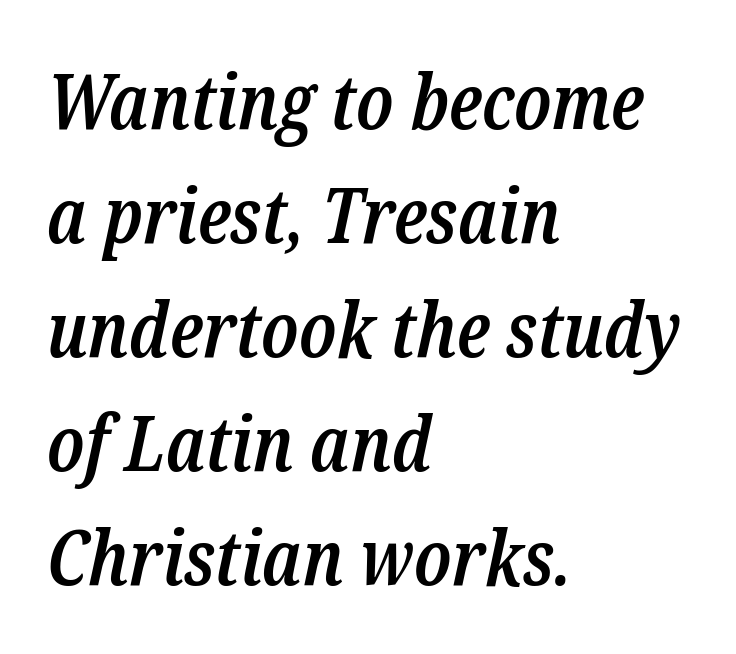
Q: Is the text bold? A: Semi-bold.
Q: Is the text italic (slanted)? A: Yes, it leans right by about 12 degrees.
Q: Is the typeface a serif or a sans-serif typeface? A: Serif.
Q: Is the text underlined? A: No.
Q: How is the paragraph aligned? A: Left-aligned.
Q: Is the spacing between letters normal or unusually wide? A: Normal.
Q: Is the spacing between lines tight, normal or loose? A: Normal.
Q: Width (condensed, normal, or wide)? A: Condensed.
Q: Stroke contrast? A: Low.
Q: x-height? A: Medium.
Q: Monospaced? A: No.
